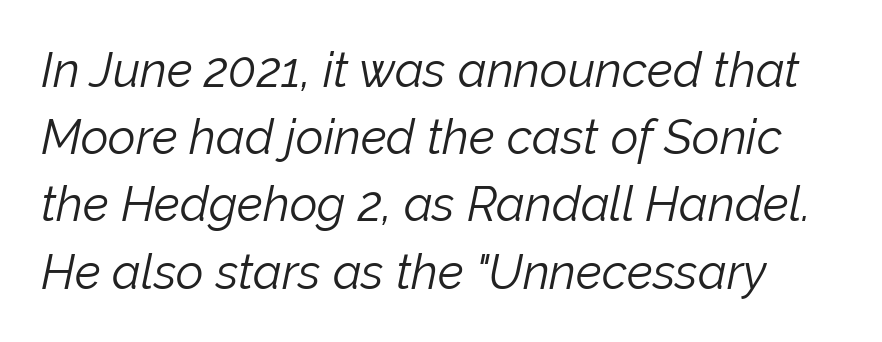
The image shows 48 px light type, italic (leaning right); set normal line spacing (1.4x), normal letter spacing, not underlined; low stroke contrast and a medium x-height.
